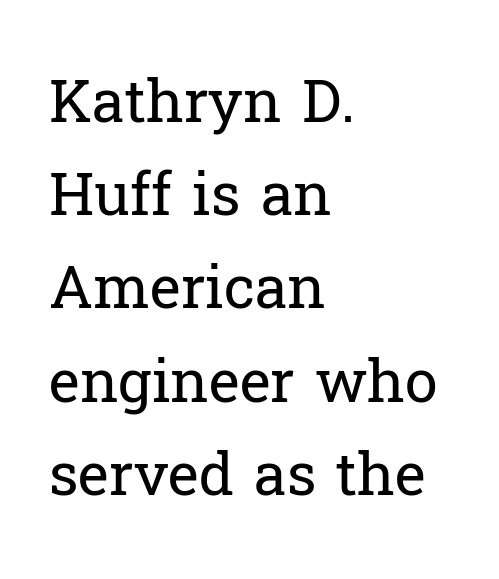
The image shows 59 px regular-weight serif type, upright; set left-aligned, normal line spacing (1.58x), normal letter spacing, not underlined; low stroke contrast and a medium x-height.
